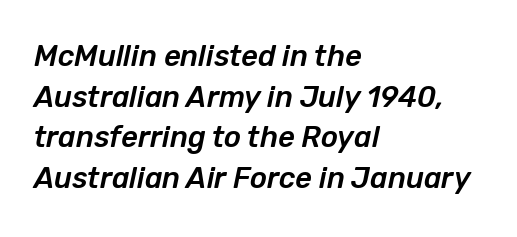
{"italic": "yes", "lean": "right", "slant_degrees": 12, "width": "normal", "stroke_contrast": "low", "x_height": "medium", "monospaced": "no", "underline": "no", "align": "left", "line_spacing": "normal", "line_spacing_ratio": 1.4, "letter_spacing": "normal", "letter_spacing_em": 0.0, "glyph_px": 29}
